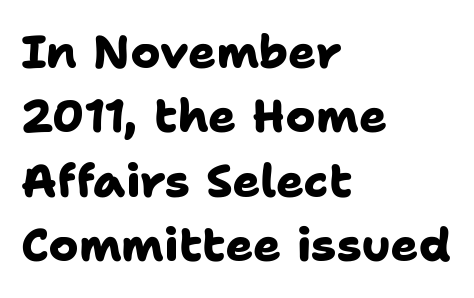
Q: Is the text bold? A: Yes.
Q: Is the typeface a serif or a sans-serif typeface? A: Sans-serif.
Q: Is the text underlined? A: No.
Q: How is the paragraph aligned? A: Left-aligned.
Q: Is the spacing between letters normal or unusually wide? A: Normal.
Q: Is the spacing between lines tight, normal or loose? A: Normal.
Q: Width (condensed, normal, or wide)? A: Normal.
Q: Stroke contrast? A: Low.
Q: x-height? A: Medium.
Q: Monospaced? A: No.
